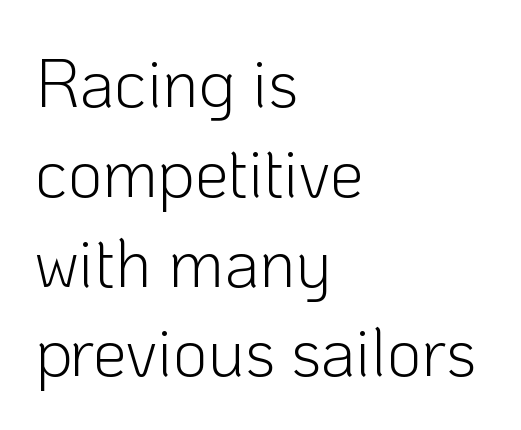
How are the letters spaced? Ordinarily, with no added tracking. The line-height multiplier appears to be the usual default. When letters stand straight like this, we call the style roman or upright. On a weight scale, this lands at 450 or below.
